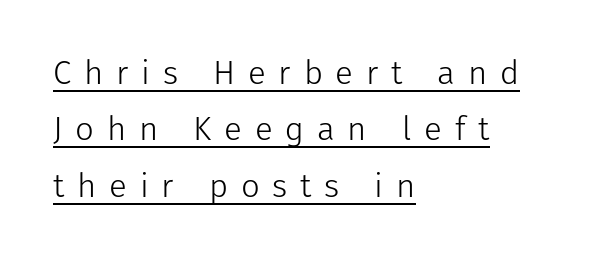
Alignment: flush left. Unlike a traditional serif, this face leaves its strokes unadorned. Look at the tracking — it's clearly loosened, letters drifting apart. This is the regular roman posture of the typeface. Stroke thickness stays within the range of a standard reading face or lighter.
